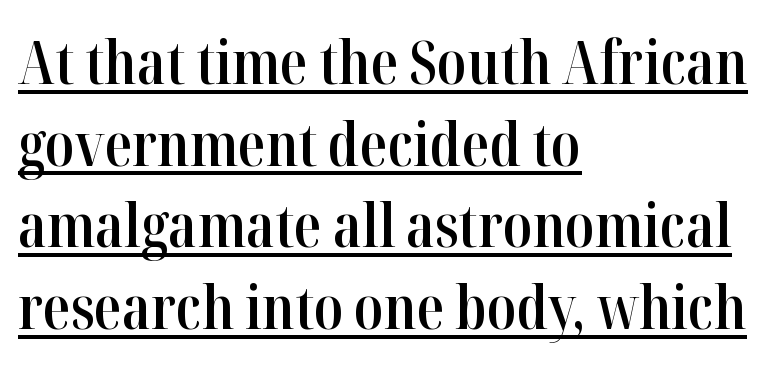
The image shows 61 px semibold, condensed serif type, upright; set left-aligned, normal line spacing (1.34x), normal letter spacing, underlined; high stroke contrast and a medium x-height.
